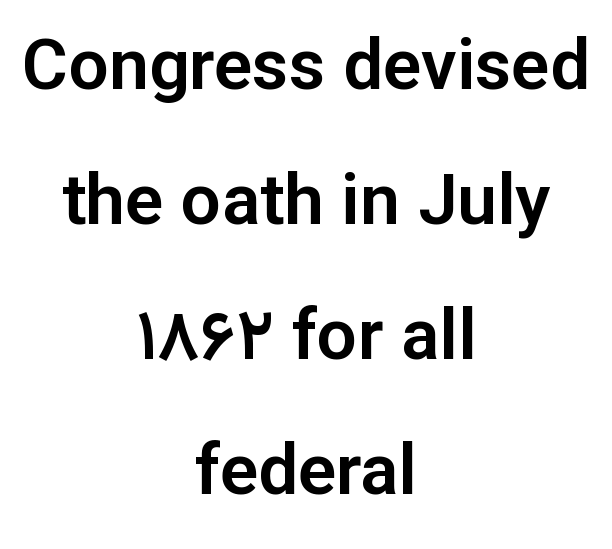
The image shows 71 px sans-serif type, upright; set centered, loose line spacing (1.9x), normal letter spacing, not underlined; low stroke contrast and a medium x-height.
